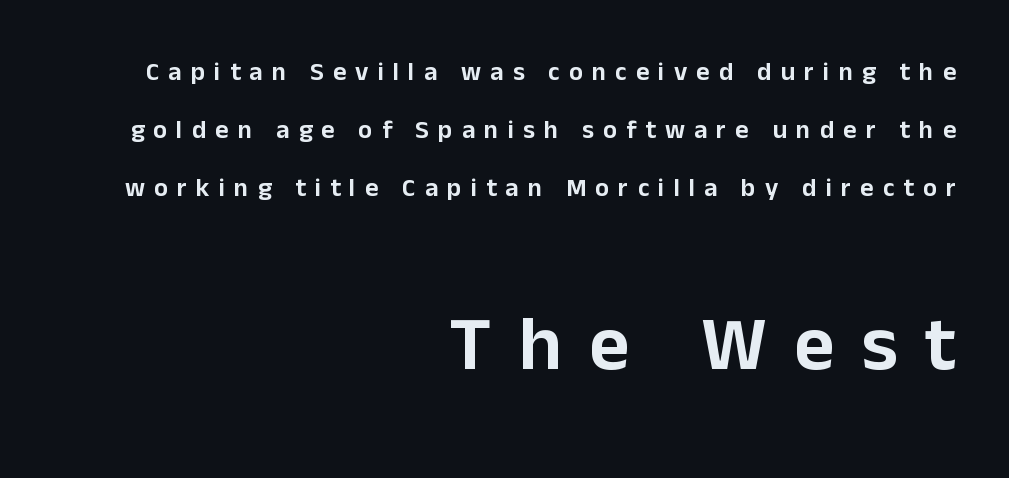
{"serif": "no", "italic": "no", "width": "normal", "stroke_contrast": "low", "x_height": "medium", "monospaced": "no", "underline": "no", "align": "right", "line_spacing": "loose", "line_spacing_ratio": 2.23, "letter_spacing": "wide", "letter_spacing_em": 0.35, "larger_block": "second", "size_ratio": 3.0, "glyph_px": 78}
